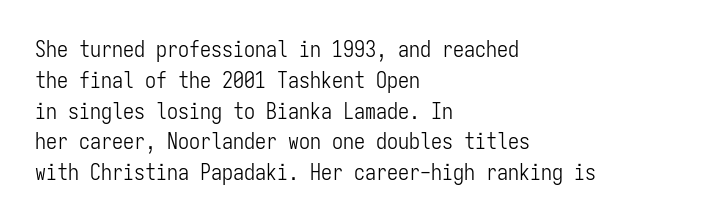
Summary of vertical rhythm: regular, with standard interline spacing. Short note: letters normally spaced. The font's upright variant was chosen for this text. Casual observation: everything's shoved over to the left.
